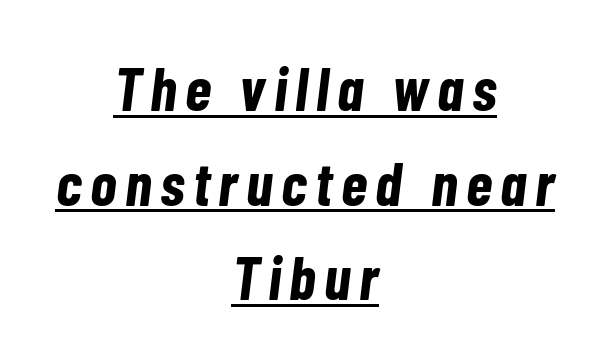
{"italic": "yes", "lean": "right", "slant_degrees": 7, "bold": "yes", "weight": "bold", "width": "condensed", "stroke_contrast": "low", "x_height": "medium", "monospaced": "no", "underline": "yes", "align": "center", "line_spacing": "normal", "line_spacing_ratio": 1.55, "glyph_px": 61}
